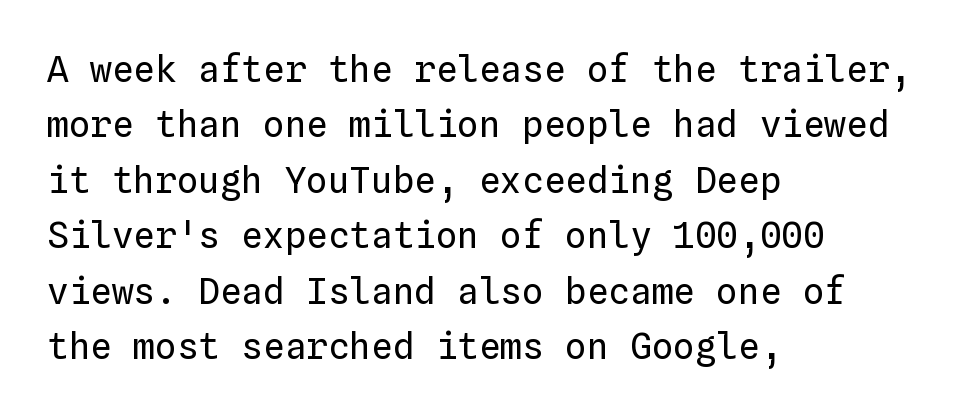
The image shows 36 px regular-weight type, upright, monospaced; set left-aligned, normal line spacing (1.54x), normal letter spacing, not underlined; low stroke contrast and a medium x-height.
